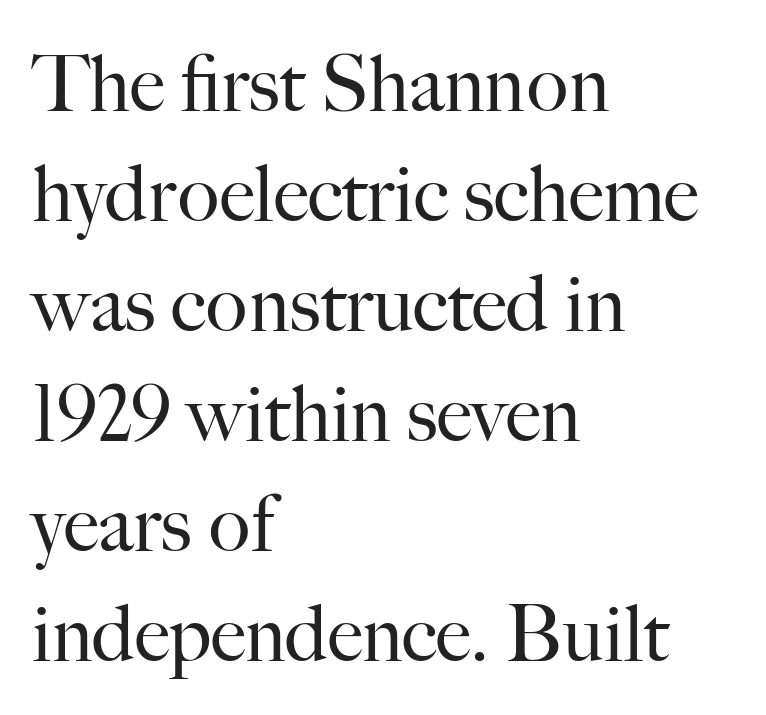
These lines are rendered in a variable-pitch font. Horizontal alignment here is leftward, the default for most running prose. Is there any slant? The stems are plumb. Look at the tracking — it's just the regular setting, nothing added. The cut favours lightness, reaching ordinary text weight at its darkest.
